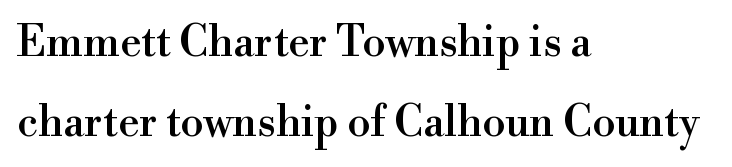
This is serif lettering, the kind often seen in printed books. The letters stand straight up with perfectly vertical stems. Widely set lines give the paragraph a tall, airy silhouette. Reading down the block, your eye returns to a fixed left position each line.
